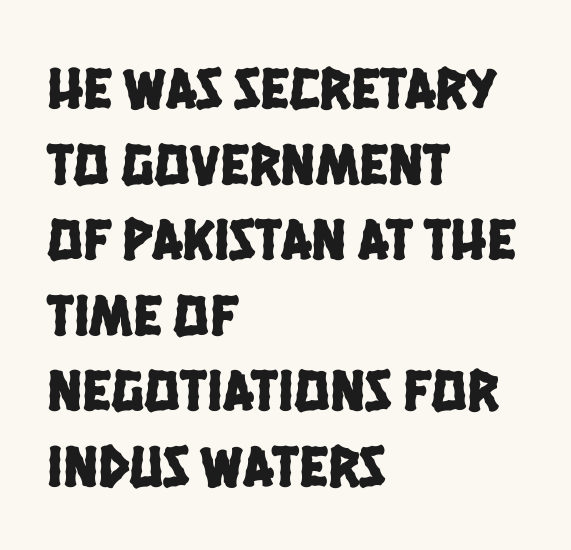
Type style note: lacks serifs. Compared with typical body copy, the letter spacing here is the same. The block of text has a typical density, with ordinary space between rows. Varying glyph widths throughout — classic text-font behaviour. Descender tails drop into unmarked territory.
